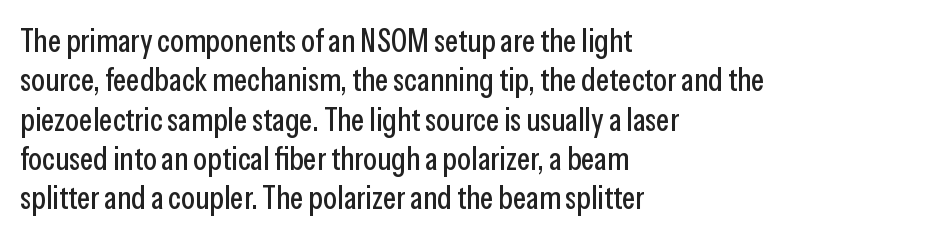
The image shows 32 px condensed sans-serif type, upright; set left-aligned, line spacing 1.23x, normal letter spacing, not underlined; low stroke contrast and a medium x-height.
